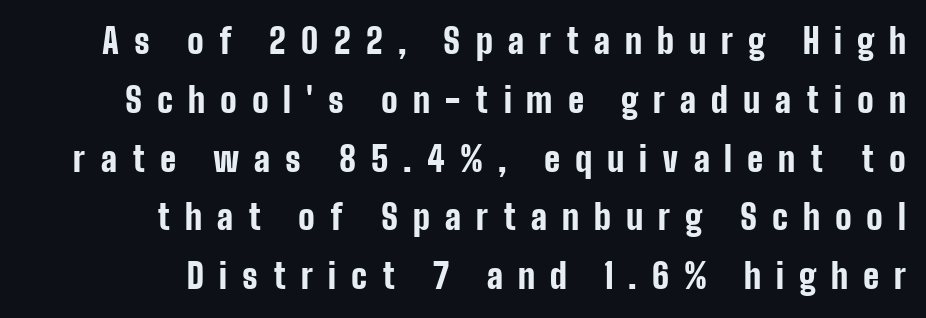
Q: Is the text bold? A: Yes.
Q: Is the text italic (slanted)? A: No, it is upright.
Q: Is the typeface a serif or a sans-serif typeface? A: Sans-serif.
Q: Is the text underlined? A: No.
Q: How is the paragraph aligned? A: Right-aligned.
Q: Is the spacing between letters normal or unusually wide? A: Unusually wide.
Q: Width (condensed, normal, or wide)? A: Condensed.
Q: Stroke contrast? A: Low.
Q: x-height? A: Medium.
Q: Monospaced? A: No.
